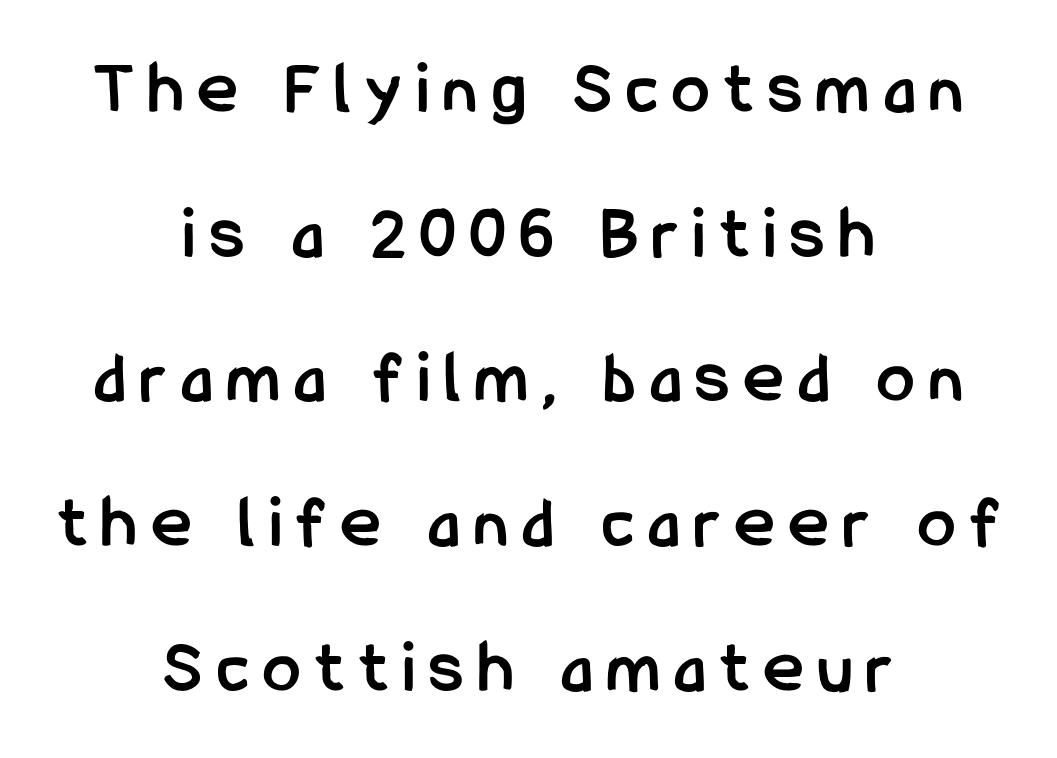
A roman cut, with each character standing at attention. Anything drawn beneath the words? Only blank space. Unlike a traditional serif, this face leaves its strokes unadorned. The characters look thick and weighty, a clear bold. The paragraph shown floats in the horizontal middle.
